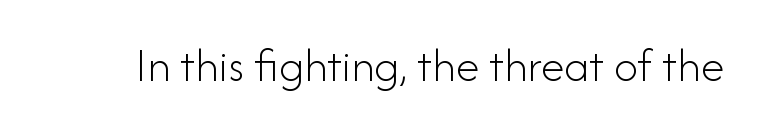
No feet cap the strokes, marking this as sans-serif type. This rendering leaves character spacing at its baseline value. Posture: upright roman. Is this a fixed-width face? No — the glyphs have proportional, varying widths.
